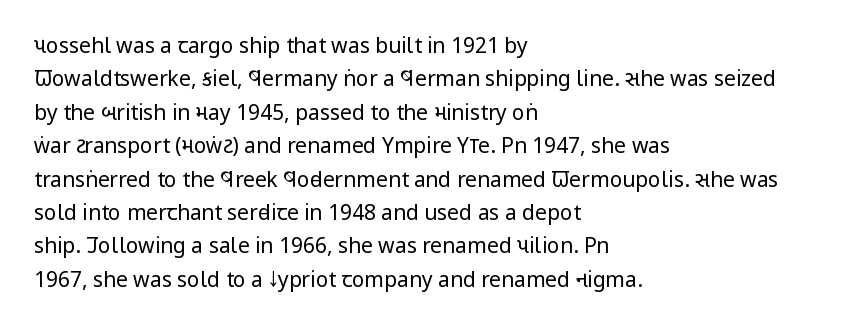
{"italic": "no", "bold": "no", "underline": "no", "align": "left", "line_spacing": "normal", "line_spacing_ratio": 1.59, "letter_spacing": "normal", "letter_spacing_em": 0.0, "glyph_px": 21}
